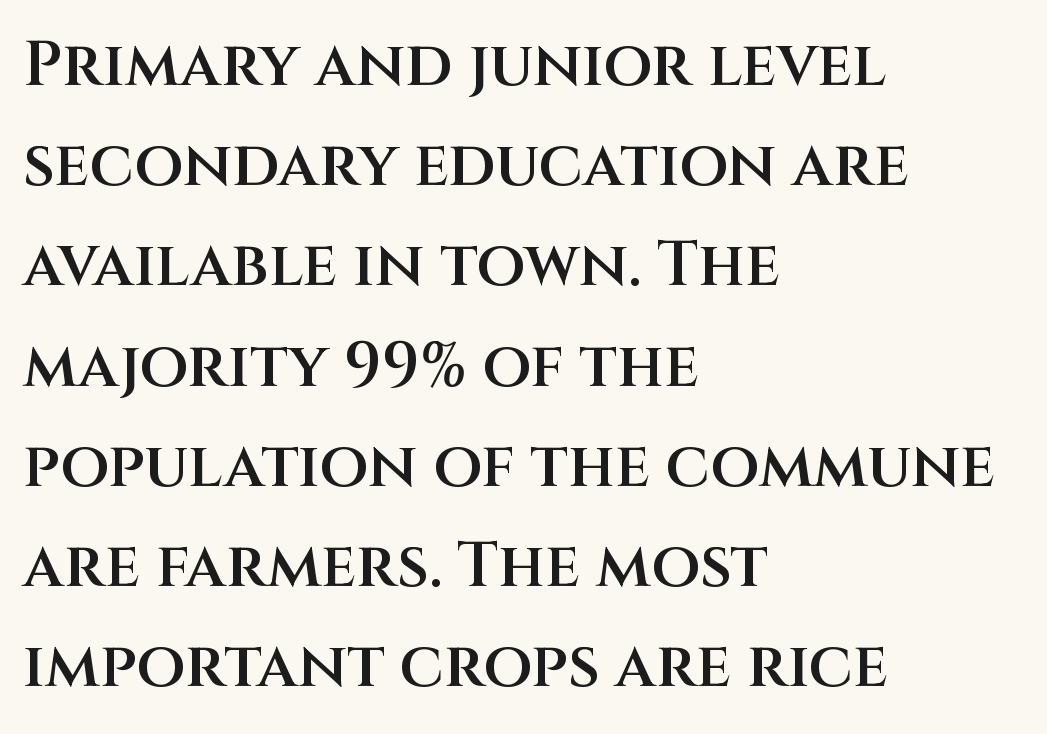
{"serif": "no", "italic": "no", "bold": "semi", "weight": "semibold", "width": "normal", "stroke_contrast": "medium", "x_height": "large", "monospaced": "no", "underline": "no", "align": "left", "line_spacing": "normal", "line_spacing_ratio": 1.59, "letter_spacing": "normal", "letter_spacing_em": 0.0, "glyph_px": 63}
